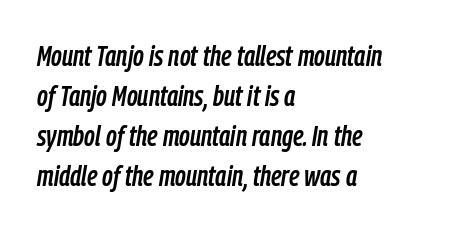
{"italic": "yes", "lean": "right", "slant_degrees": 9, "width": "condensed", "stroke_contrast": "low", "x_height": "medium", "monospaced": "no", "underline": "no", "align": "left", "line_spacing": "normal", "line_spacing_ratio": 1.38, "letter_spacing": "normal", "letter_spacing_em": 0.0, "glyph_px": 29}
